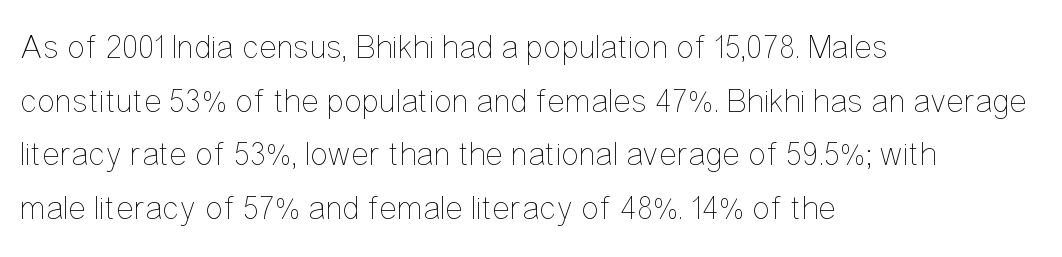
Descenders hang freely into open space. The passage shown stacks its lines at a standard gap. Does extra space separate the letters? No, they use regular spacing. Italic: no, the glyphs are upright roman. The face used here is proportionally spaced, like ordinary book or web type.
